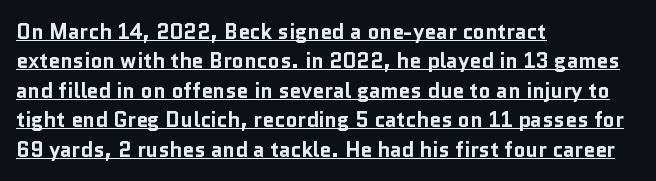
{"italic": "no", "bold": "yes", "underline": "yes", "align": "left", "line_spacing": "normal", "line_spacing_ratio": 1.4, "letter_spacing": "normal", "letter_spacing_em": 0.0, "glyph_px": 21}
